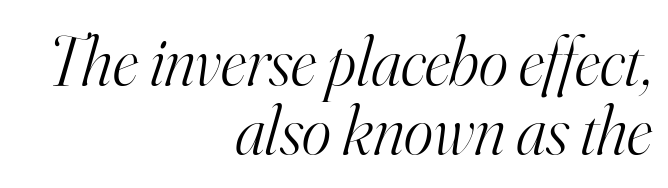
Q: Is the text bold? A: No.
Q: Is the text italic (slanted)? A: Yes, it leans right by about 16 degrees.
Q: Is the typeface a serif or a sans-serif typeface? A: Serif.
Q: Is the text underlined? A: No.
Q: How is the paragraph aligned? A: Right-aligned.
Q: Is the spacing between letters normal or unusually wide? A: Normal.
Q: Is the spacing between lines tight, normal or loose? A: Tight.
Q: Width (condensed, normal, or wide)? A: Normal.
Q: Stroke contrast? A: High.
Q: x-height? A: Small.
Q: Monospaced? A: No.
